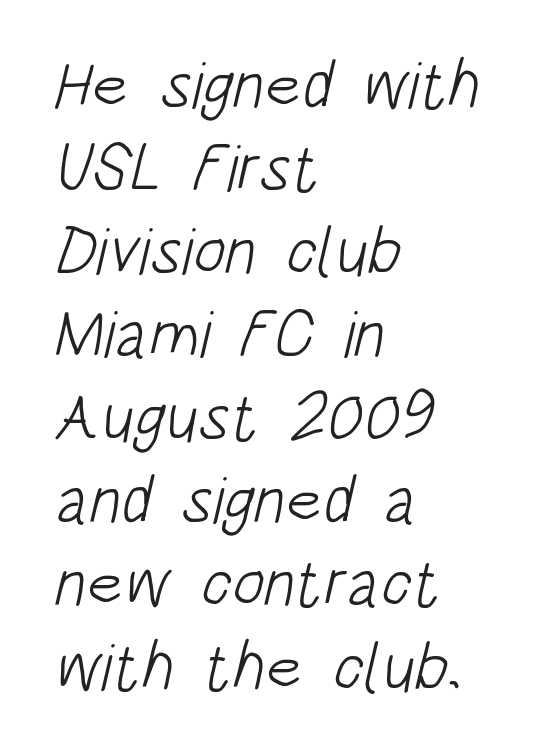
The image shows 67 px light, condensed sans-serif type; set left-aligned, line spacing 1.24x, normal letter spacing, not underlined; low stroke contrast and a large x-height.
